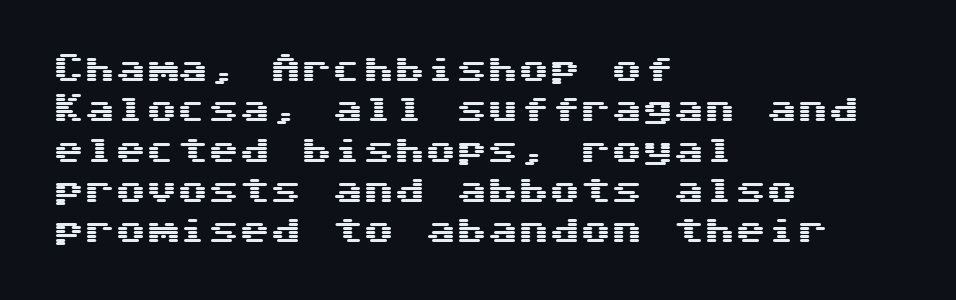
{"serif": "no", "italic": "no", "width": "wide", "stroke_contrast": "medium", "x_height": "medium", "underline": "no", "align": "left", "line_spacing": "normal", "line_spacing_ratio": 1.3, "letter_spacing": "normal", "letter_spacing_em": 0.0, "glyph_px": 31}
